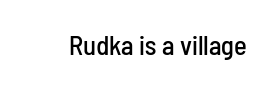
The image shows 27 px text type, upright; set normal letter spacing, not underlined.
